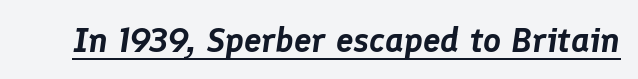
The passage shown is typed in a proportional face where columns would drift. Posture: slanted. Underlined type. Inter-character spacing is left at the font's built-in metrics.
